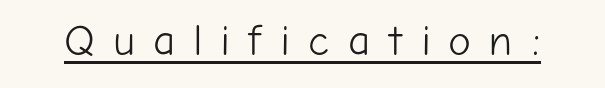
The image shows 43 px light sans-serif type, upright; set unusually wide letter spacing (+0.42 em), underlined; low stroke contrast and a medium x-height.
